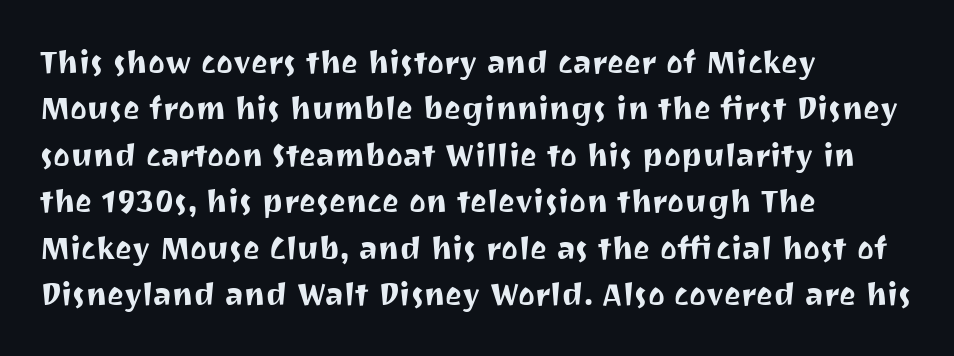
Every stem runs plumb, perpendicular to the baseline. Character widths vary here, with narrow letters taking less room than wide ones. Evenly set lines give the paragraph a standard silhouette. What stands out about the letter spacing? Nothing — it is the standard amount.
